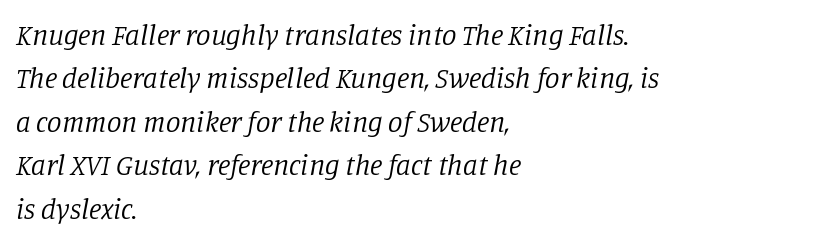
Q: Is the text bold? A: No.
Q: Is the text italic (slanted)? A: Yes, it leans right by about 11 degrees.
Q: Is the typeface a serif or a sans-serif typeface? A: Serif.
Q: Is the text underlined? A: No.
Q: How is the paragraph aligned? A: Left-aligned.
Q: Is the spacing between letters normal or unusually wide? A: Normal.
Q: Is the spacing between lines tight, normal or loose? A: Normal.
Q: Width (condensed, normal, or wide)? A: Normal.
Q: Stroke contrast? A: Low.
Q: x-height? A: Large.
Q: Monospaced? A: No.
